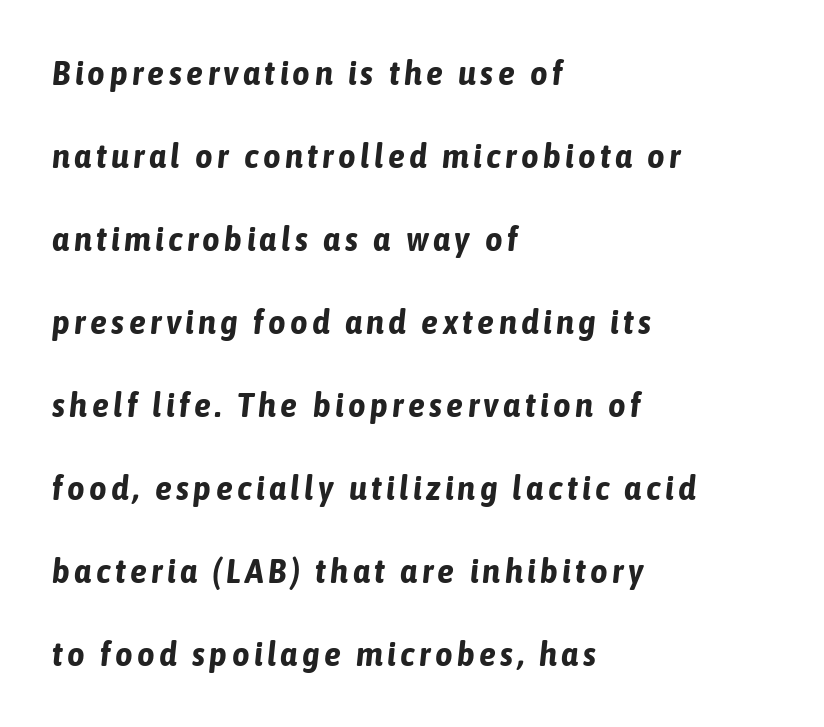
{"italic": "yes", "lean": "right", "slant_degrees": 6, "bold": "yes", "weight": "bold", "width": "condensed", "stroke_contrast": "low", "x_height": "medium", "monospaced": "no", "underline": "no", "align": "left", "line_spacing": "loose", "line_spacing_ratio": 2.44, "glyph_px": 34}
